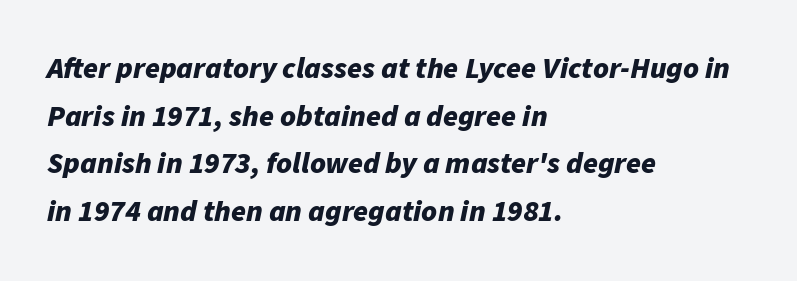
The image shows 30 px bold type, italic (leaning right); set left-aligned, normal line spacing (1.59x), normal letter spacing, not underlined; low stroke contrast and a medium x-height.
